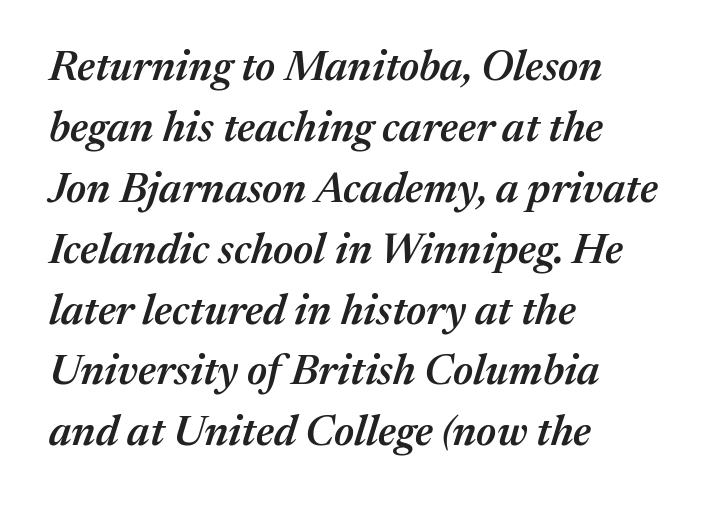
Q: Is the text bold? A: Semi-bold.
Q: Is the text italic (slanted)? A: Yes, it leans right by about 17 degrees.
Q: Is the text underlined? A: No.
Q: How is the paragraph aligned? A: Left-aligned.
Q: Is the spacing between letters normal or unusually wide? A: Normal.
Q: Is the spacing between lines tight, normal or loose? A: Normal.
Q: Width (condensed, normal, or wide)? A: Normal.
Q: Stroke contrast? A: Medium.
Q: x-height? A: Medium.
Q: Monospaced? A: No.
